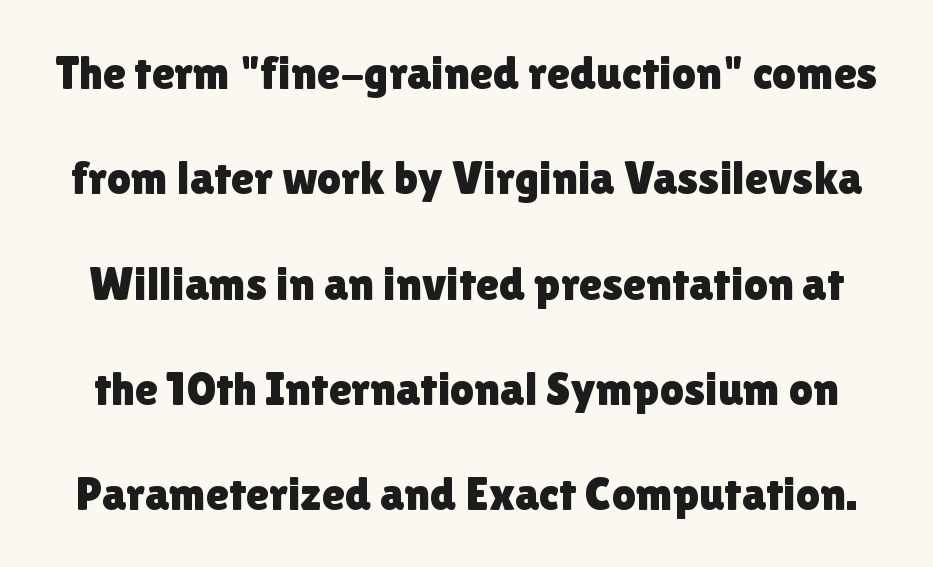
{"serif": "no", "italic": "no", "width": "normal", "x_height": "medium", "monospaced": "no", "underline": "no", "line_spacing": "loose", "line_spacing_ratio": 2.24, "letter_spacing": "normal", "letter_spacing_em": 0.0, "glyph_px": 47}
